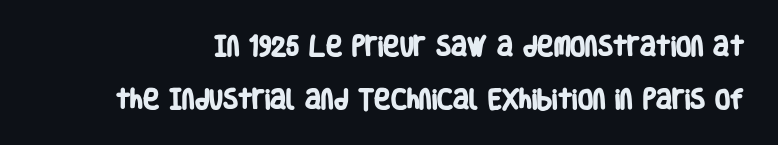
Q: Is the text bold? A: Yes.
Q: Is the text underlined? A: No.
Q: Is the spacing between letters normal or unusually wide? A: Normal.
Q: Is the spacing between lines tight, normal or loose? A: Loose.
